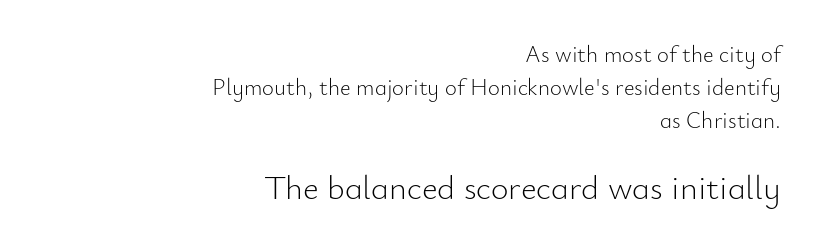
The image shows 34 px light sans-serif type, upright; set right-aligned, normal line spacing (1.44x), normal letter spacing, not underlined; the second (bottom) block is 1.48x larger; low stroke contrast and a small x-height.
